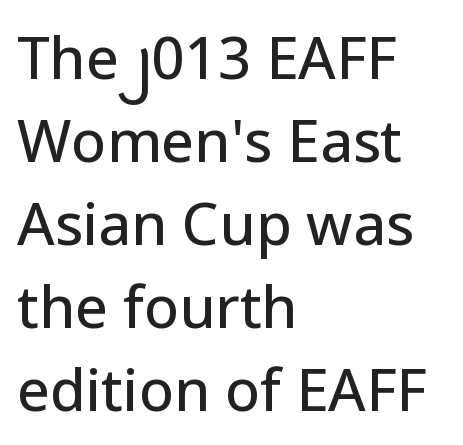
{"serif": "no", "italic": "no", "width": "normal", "stroke_contrast": "low", "x_height": "medium", "monospaced": "no", "underline": "no", "align": "left", "line_spacing": "normal", "line_spacing_ratio": 1.43, "letter_spacing": "normal", "letter_spacing_em": 0.0, "glyph_px": 58}
